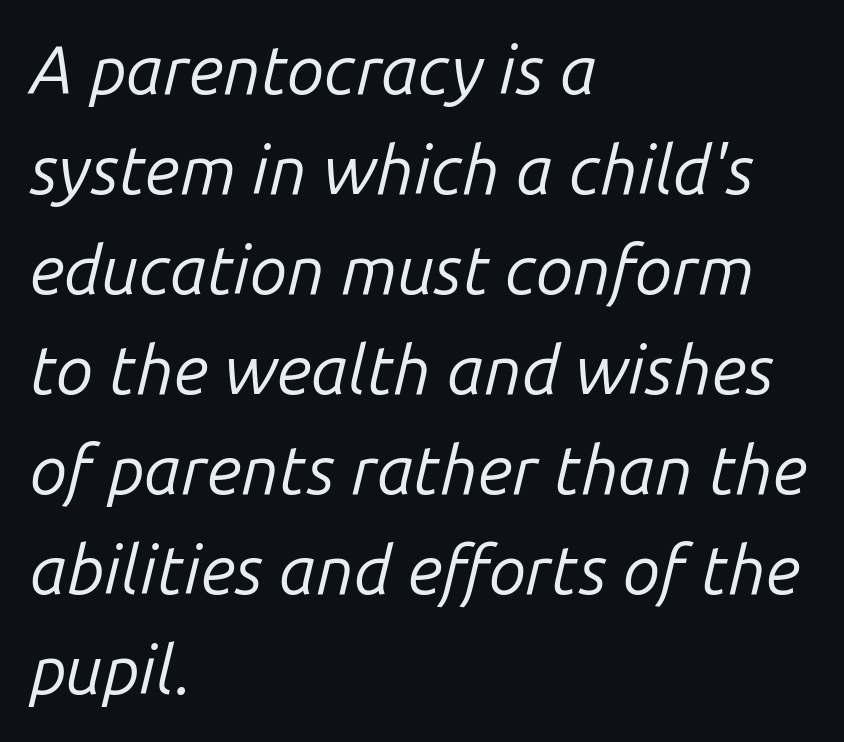
Q: Is the text bold? A: No.
Q: Is the text italic (slanted)? A: Yes, it leans right by about 14 degrees.
Q: Is the text underlined? A: No.
Q: How is the paragraph aligned? A: Left-aligned.
Q: Is the spacing between letters normal or unusually wide? A: Normal.
Q: Is the spacing between lines tight, normal or loose? A: Normal.
Q: Width (condensed, normal, or wide)? A: Normal.
Q: Stroke contrast? A: Low.
Q: x-height? A: Medium.
Q: Monospaced? A: No.
